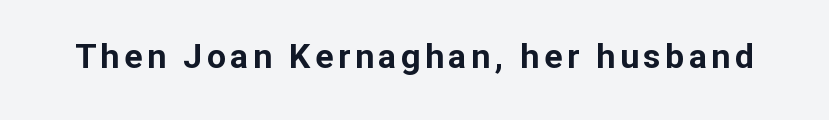
Q: Is the text bold? A: Yes.
Q: Is the text italic (slanted)? A: No, it is upright.
Q: Is the typeface a serif or a sans-serif typeface? A: Sans-serif.
Q: Is the text underlined? A: No.
Q: Width (condensed, normal, or wide)? A: Normal.
Q: Stroke contrast? A: Low.
Q: x-height? A: Medium.
Q: Monospaced? A: No.
